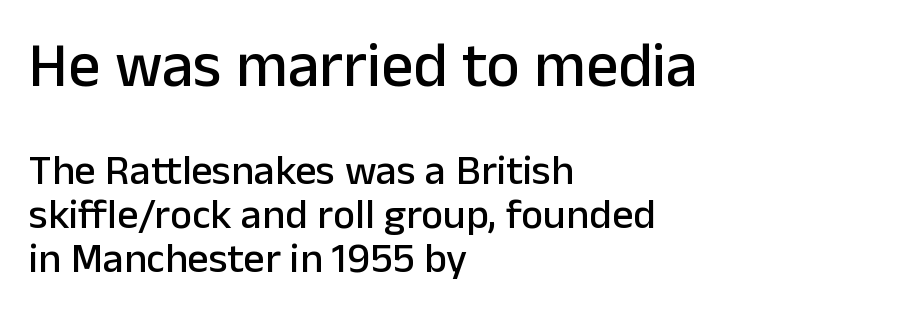
Q: Is the text italic (slanted)? A: No, it is upright.
Q: Is the typeface a serif or a sans-serif typeface? A: Sans-serif.
Q: Is the text underlined? A: No.
Q: How is the paragraph aligned? A: Left-aligned.
Q: Is the spacing between letters normal or unusually wide? A: Normal.
Q: Is the spacing between lines tight, normal or loose? A: Tight.
Q: Which block of text is set in a larger size, the first (top) or the second (bottom)? A: The first (top) one.
Q: Width (condensed, normal, or wide)? A: Normal.
Q: Stroke contrast? A: Low.
Q: x-height? A: Medium.
Q: Monospaced? A: No.
